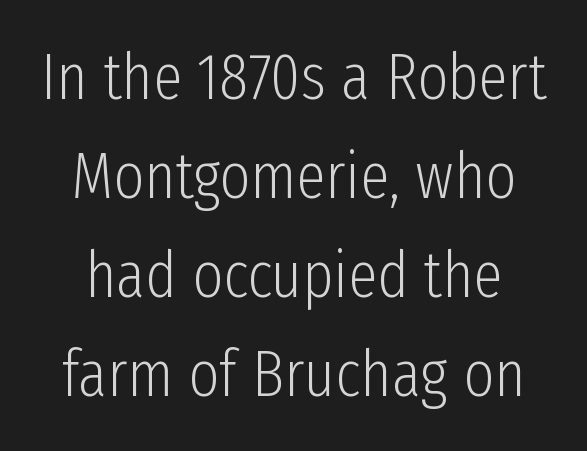
Q: Is the text bold? A: No.
Q: Is the text italic (slanted)? A: No, it is upright.
Q: Is the typeface a serif or a sans-serif typeface? A: Sans-serif.
Q: Is the text underlined? A: No.
Q: Is the spacing between letters normal or unusually wide? A: Normal.
Q: Is the spacing between lines tight, normal or loose? A: Normal.
Q: Width (condensed, normal, or wide)? A: Condensed.
Q: Stroke contrast? A: Low.
Q: x-height? A: Medium.
Q: Monospaced? A: No.
